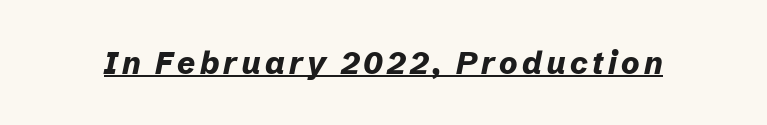
The image shows 31 px bold type, italic (leaning right); set underlined; low stroke contrast and a medium x-height.
